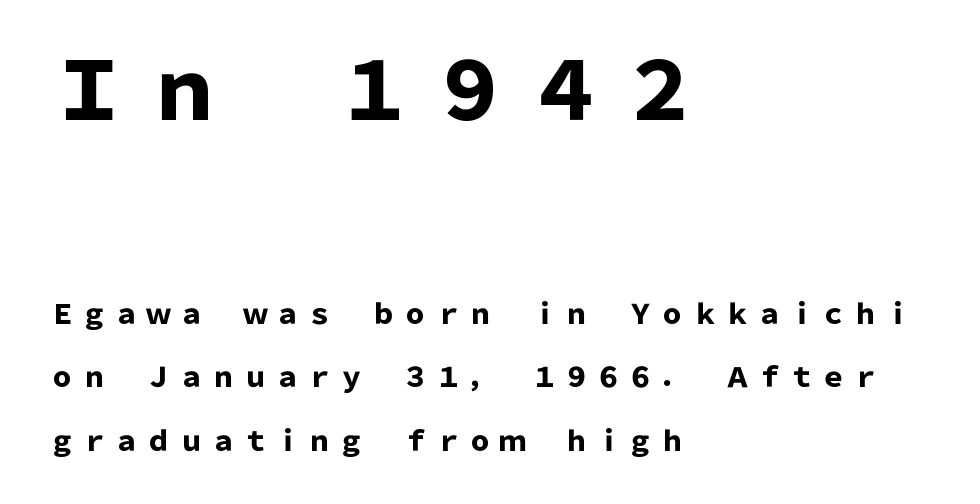
{"serif": "no", "italic": "no", "bold": "yes", "weight": "heavy", "width": "normal", "stroke_contrast": "low", "x_height": "medium", "monospaced": "no", "underline": "no", "align": "left", "line_spacing": "loose", "line_spacing_ratio": 2.34, "larger_block": "first", "size_ratio": 2.96, "glyph_px": 80}
